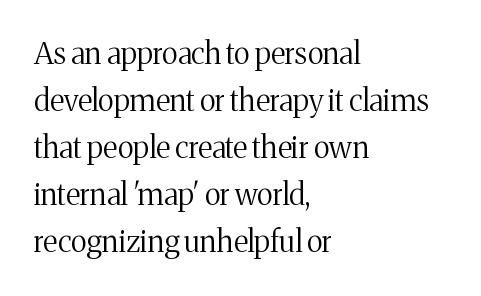
Students, note that the glyphs here touch the page at normal intervals. Note: serifs present on the glyphs. You could not count columns in this text — the font is proportionally spaced. In CSS terms this would be text-align: left.
